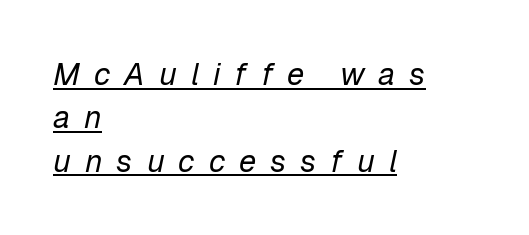
Q: Is the text bold? A: No.
Q: Is the text italic (slanted)? A: Yes, it leans right by about 12 degrees.
Q: Is the text underlined? A: Yes.
Q: How is the paragraph aligned? A: Left-aligned.
Q: Is the spacing between letters normal or unusually wide? A: Unusually wide.
Q: Is the spacing between lines tight, normal or loose? A: Normal.
Q: Width (condensed, normal, or wide)? A: Normal.
Q: Stroke contrast? A: Low.
Q: x-height? A: Medium.
Q: Monospaced? A: No.
